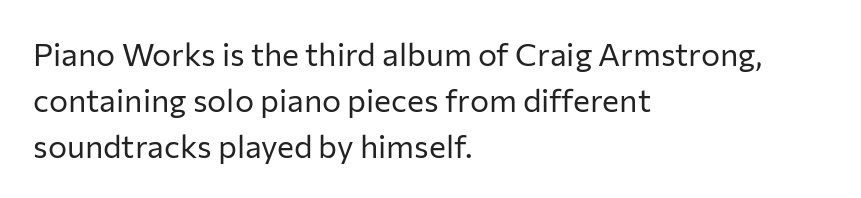
The image shows 32 px regular-weight sans-serif type, upright; set left-aligned, normal line spacing (1.43x), normal letter spacing, not underlined; low stroke contrast and a medium x-height.
